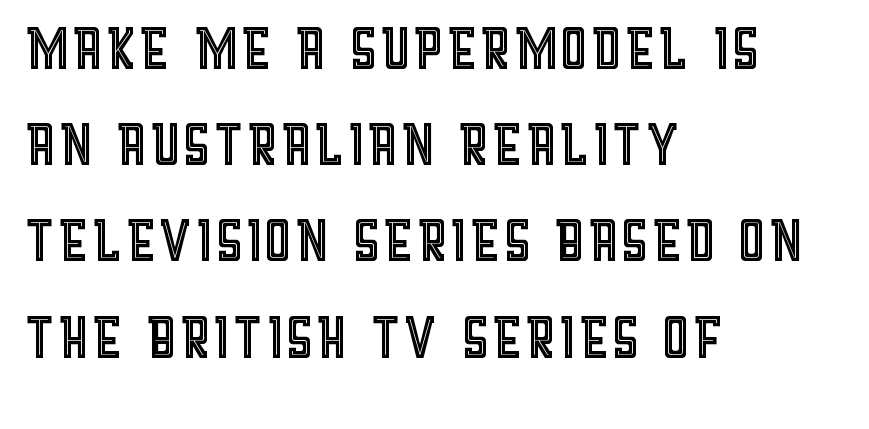
The image shows 77 px condensed type, upright; set left-aligned, normal line spacing (1.25x), normal letter spacing, not underlined; a large x-height.
